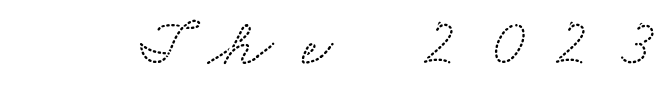
The image shows 67 px wide serif type; set unusually wide letter spacing (+0.43 em), not underlined; low stroke contrast and a small x-height.
